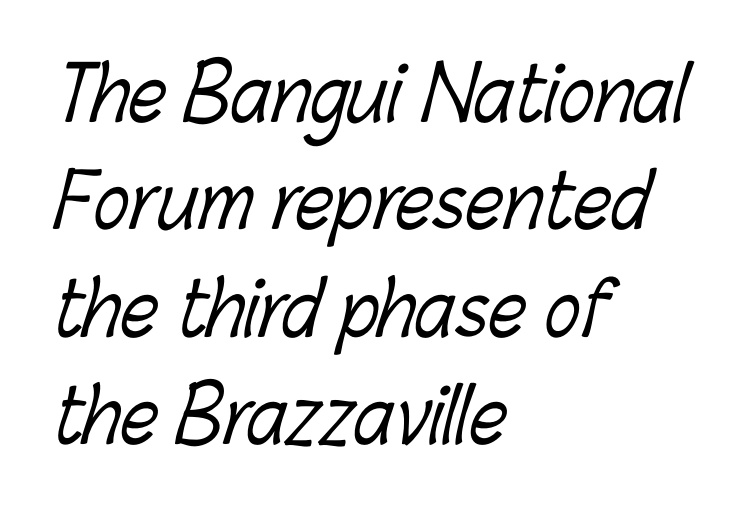
The designer left line spacing at the default. This rendering uses left alignment, leaving the right contour irregular. The characters are drawn with everyday or finer stroke widths. Rule under the text: the space is simply empty. Do the characters align in a grid? No, the font is proportional. The line texture is even and compact thanks to regular tracking.
